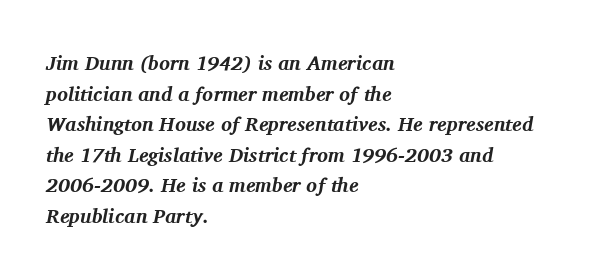
{"italic": "yes", "lean": "right", "slant_degrees": 11, "bold": "yes", "underline": "no", "align": "left", "line_spacing": "normal", "line_spacing_ratio": 1.53, "letter_spacing": "normal", "letter_spacing_em": 0.0, "glyph_px": 20}
